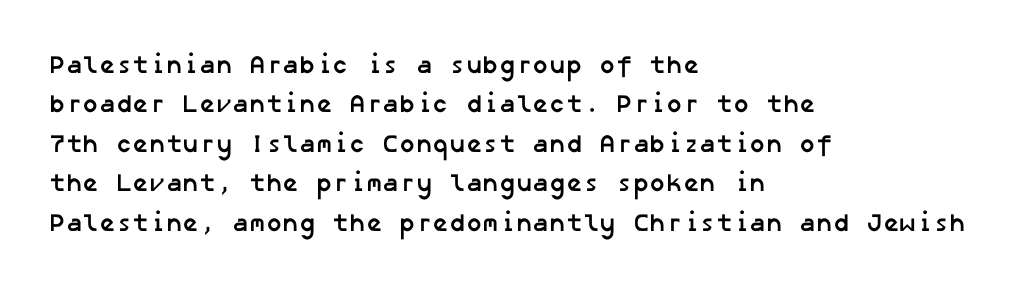
The letterforms sit shoulder to shoulder at normal distance. These words are printed bold, with thick strokes throughout. This sample is left-justified, so line endings fall wherever the words run out. Leading matches the norm, producing a regular column.
